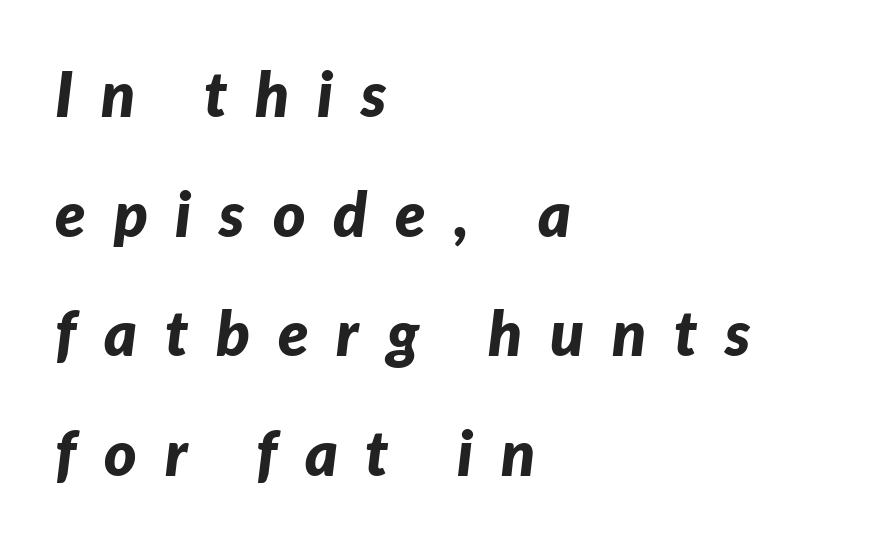
{"italic": "yes", "lean": "right", "slant_degrees": 7, "bold": "yes", "weight": "bold", "width": "normal", "stroke_contrast": "low", "x_height": "medium", "monospaced": "no", "underline": "no", "align": "left", "line_spacing": "loose", "line_spacing_ratio": 1.93, "letter_spacing": "wide", "letter_spacing_em": 0.45, "glyph_px": 62}
